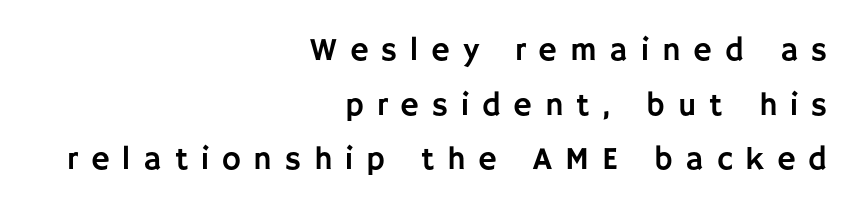
Every stem runs plumb, perpendicular to the baseline. The space beneath each line is pristine and unruled. Letter spacing: wide. The lines in this sample share a right terminus and differ only in where they begin.
